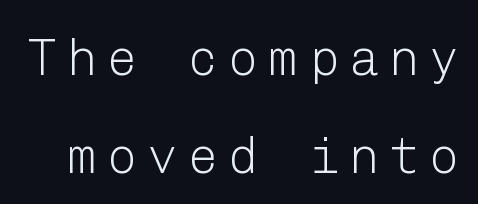
{"serif": "no", "italic": "no", "bold": "no", "weight": "light", "width": "normal", "stroke_contrast": "low", "x_height": "medium", "underline": "no", "line_spacing": "loose", "line_spacing_ratio": 1.92, "glyph_px": 51}
